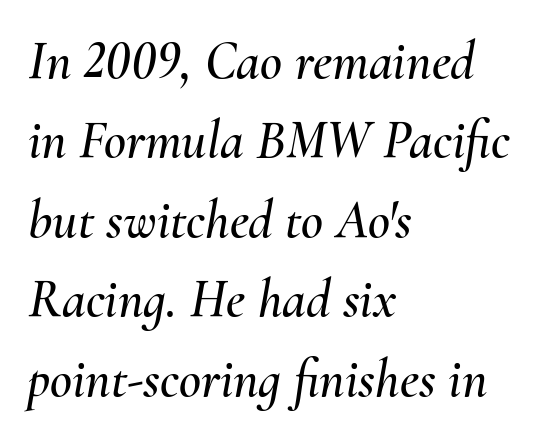
The type is set solid horizontally, with unmodified tracking. This sample uses an oblique cut, with every glyph tilted off the vertical. Spacing verdict: proportional, widths tailored to each character. The paragraph shown leans on its left margin.
